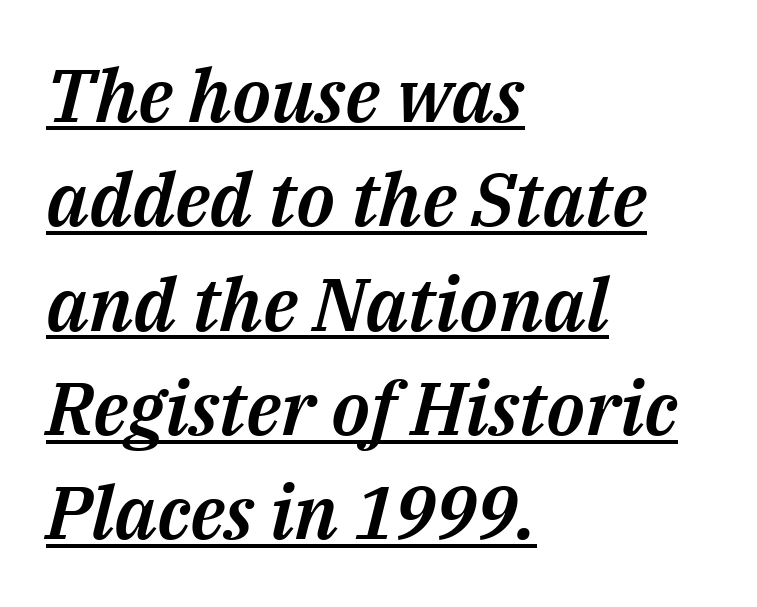
The letters sit at their default tracking, neither squeezed nor spread. The passage shown leans; its letterforms are oblique. Which margin do the lines hug? The left one — the right edge is uneven. This block has exactly the height ordinary leading produces. The rendering uses natural spacing where letterforms have individual widths.
